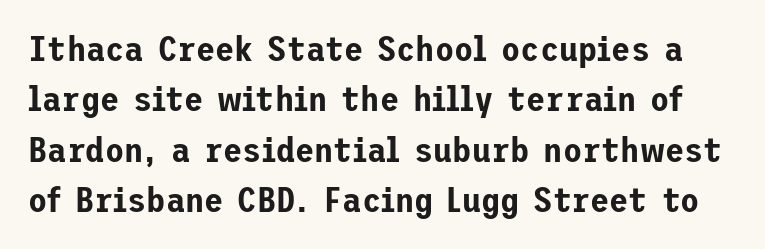
The image shows 35 px sans-serif type, upright; set normal line spacing (1.44x), normal letter spacing, not underlined; low stroke contrast and a medium x-height.
